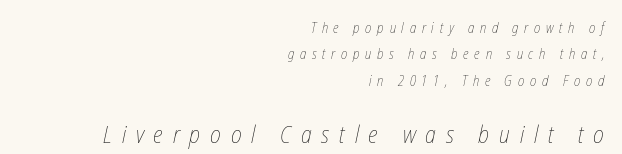
The image shows 24 px text type; set right-aligned, line spacing 1.89x, unusually wide letter spacing (+0.41 em), not underlined; the second (bottom) block is 1.71x larger.
